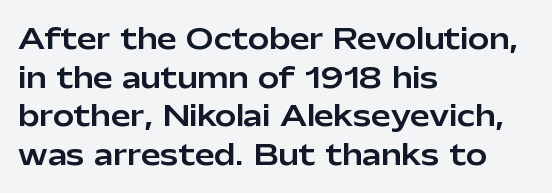
{"serif": "no", "italic": "no", "width": "normal", "stroke_contrast": "low", "x_height": "medium", "monospaced": "no", "underline": "no", "align": "left", "line_spacing": "normal", "line_spacing_ratio": 1.38, "letter_spacing": "normal", "letter_spacing_em": 0.0, "glyph_px": 28}
